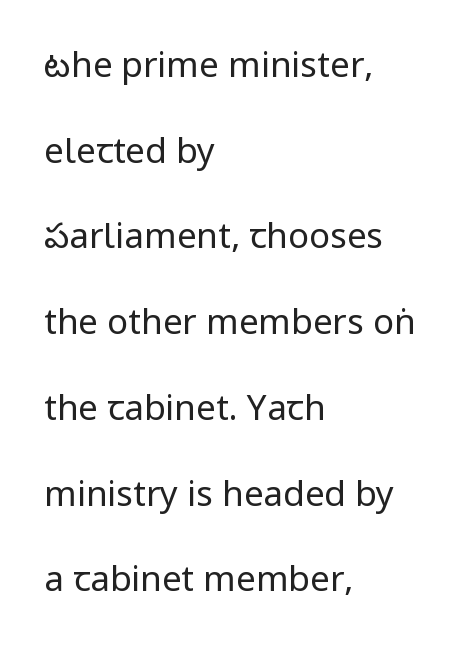
Note: no serifs on the glyphs. Casual observation: everything's shoved over to the left. The passage shown is typed in a proportional face where columns would drift. Glance below the letters and you will spot only blank space.
